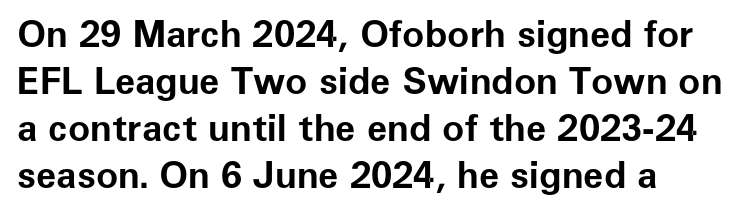
Q: Is the text bold? A: Yes.
Q: Is the text italic (slanted)? A: No, it is upright.
Q: Is the typeface a serif or a sans-serif typeface? A: Sans-serif.
Q: Is the text underlined? A: No.
Q: How is the paragraph aligned? A: Left-aligned.
Q: Is the spacing between letters normal or unusually wide? A: Normal.
Q: Is the spacing between lines tight, normal or loose? A: Normal.
Q: Width (condensed, normal, or wide)? A: Normal.
Q: Stroke contrast? A: Low.
Q: x-height? A: Medium.
Q: Monospaced? A: No.
